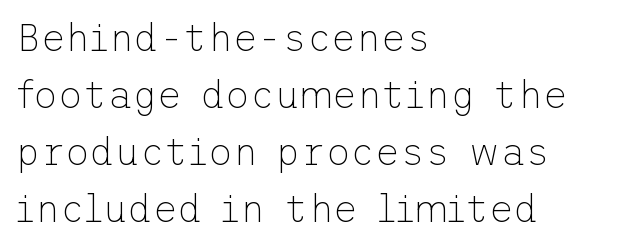
The image shows 38 px thin sans-serif type, upright; set left-aligned, normal line spacing (1.5x), normal letter spacing, not underlined; low stroke contrast and a medium x-height.
